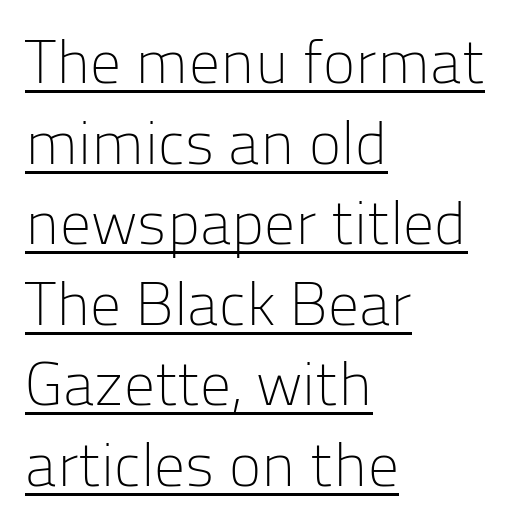
The image shows 61 px light sans-serif type, upright; set left-aligned, normal line spacing (1.32x), normal letter spacing, underlined; low stroke contrast and a medium x-height.
